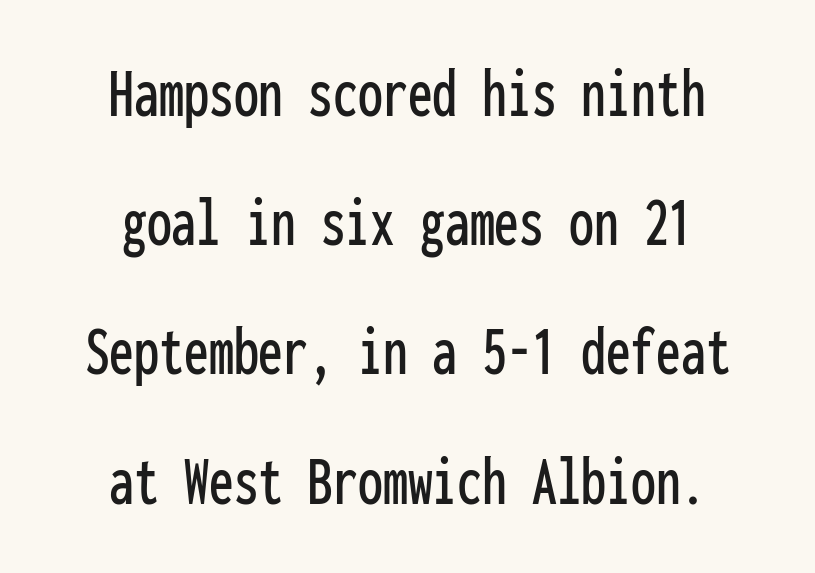
{"serif": "no", "italic": "no", "width": "condensed", "stroke_contrast": "low", "x_height": "medium", "monospaced": "yes", "underline": "no", "align": "center", "line_spacing_ratio": 1.82, "letter_spacing": "normal", "letter_spacing_em": 0.0, "glyph_px": 71}
